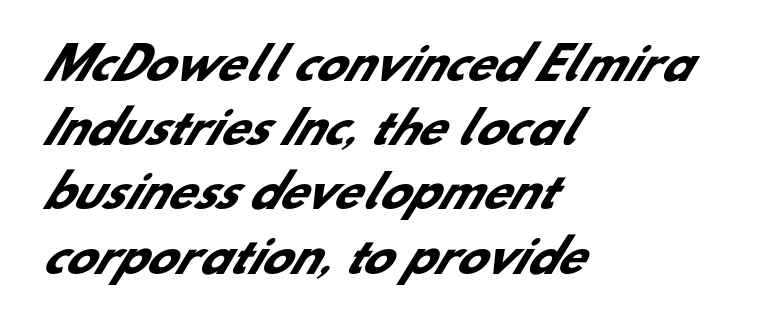
{"serif": "no", "bold": "yes", "weight": "heavy", "width": "normal", "stroke_contrast": "low", "x_height": "small", "monospaced": "no", "underline": "no", "align": "left", "line_spacing": "normal", "line_spacing_ratio": 1.46, "letter_spacing": "normal", "letter_spacing_em": 0.0, "glyph_px": 44}
